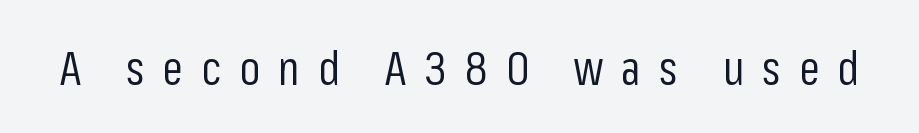
The image shows 47 px regular-weight, condensed sans-serif type, upright; set unusually wide letter spacing (+0.38 em), not underlined; low stroke contrast and a medium x-height.
